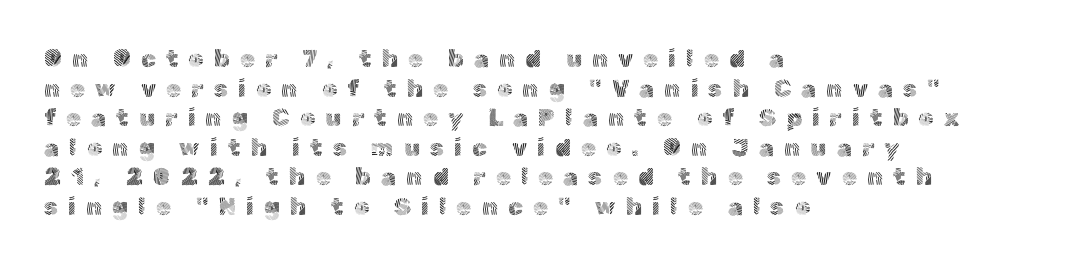
Q: Is the text bold? A: No.
Q: Is the text italic (slanted)? A: No, it is upright.
Q: Is the text underlined? A: No.
Q: How is the paragraph aligned? A: Left-aligned.
Q: Is the spacing between letters normal or unusually wide? A: Unusually wide.
